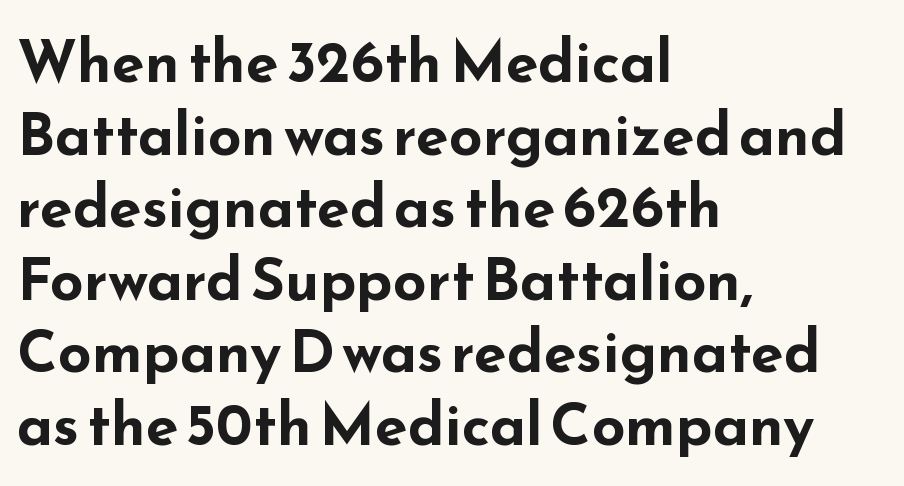
The image shows 59 px bold, wide sans-serif type, upright; set left-aligned, line spacing 1.23x, normal letter spacing, not underlined; low stroke contrast and a small x-height.
